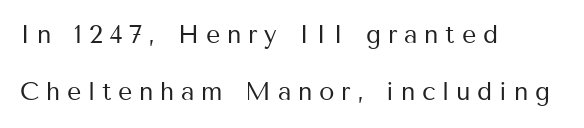
The image shows 25 px text type, upright; set left-aligned, loose line spacing (2.29x), unusually wide letter spacing (+0.27 em), not underlined.
